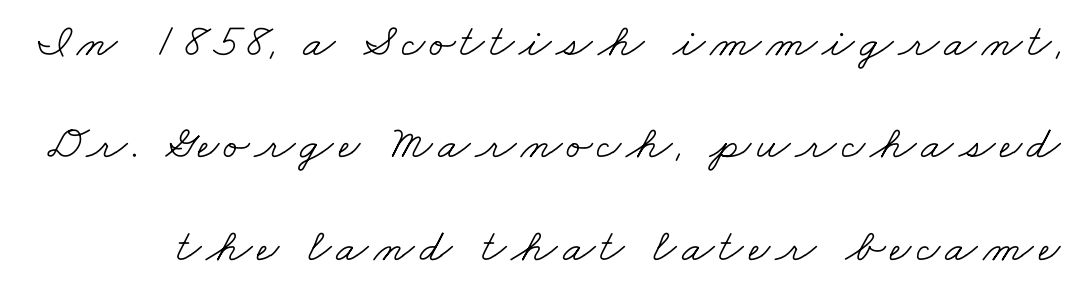
Each row of text sits above clean, open space. Do the characters align in a grid? No, the font is proportional. Old-style or modern, the face here clearly has serifs. One glance says open: line gaps are wider than usual. No chunkiness to these letters — they're not bold.
